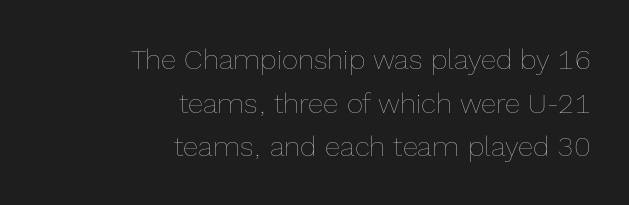
{"italic": "no", "bold": "no", "weight": "thin", "width": "normal", "x_height": "medium", "monospaced": "no", "underline": "no", "align": "right", "line_spacing": "normal", "line_spacing_ratio": 1.56, "letter_spacing": "normal", "letter_spacing_em": 0.0, "glyph_px": 28}
